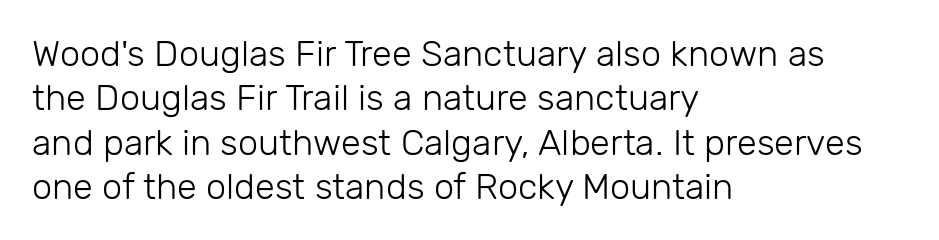
{"serif": "no", "italic": "no", "bold": "no", "weight": "light", "width": "normal", "stroke_contrast": "low", "x_height": "medium", "monospaced": "no", "underline": "no", "align": "left", "line_spacing_ratio": 1.23, "letter_spacing": "normal", "letter_spacing_em": 0.0, "glyph_px": 36}
